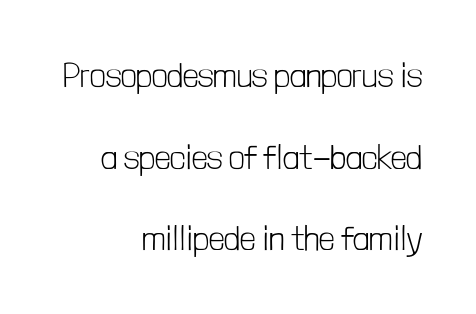
The image shows 34 px light, condensed sans-serif type, upright; set right-aligned, loose line spacing (2.4x), normal letter spacing, not underlined; low stroke contrast and a medium x-height.
